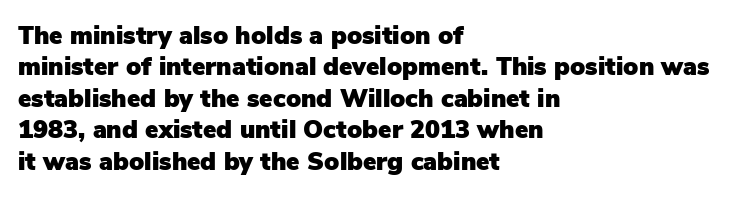
{"italic": "no", "underline": "no", "align": "left", "line_spacing": "normal", "line_spacing_ratio": 1.26, "letter_spacing": "normal", "letter_spacing_em": 0.0, "glyph_px": 25}
